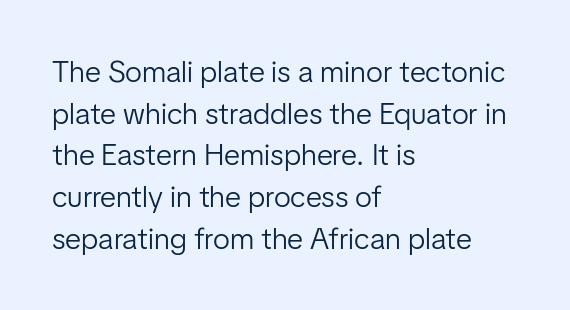
Any mark beneath the type? The region is blank. Characters remain perfectly vertical along every line. These lines are set flush left with a ragged right edge. Each letter keeps its own natural width here, so spacing adapts to shape. To sum up the face: it is a sans, with no serifs. A light-to-regular cut is what we see here.
